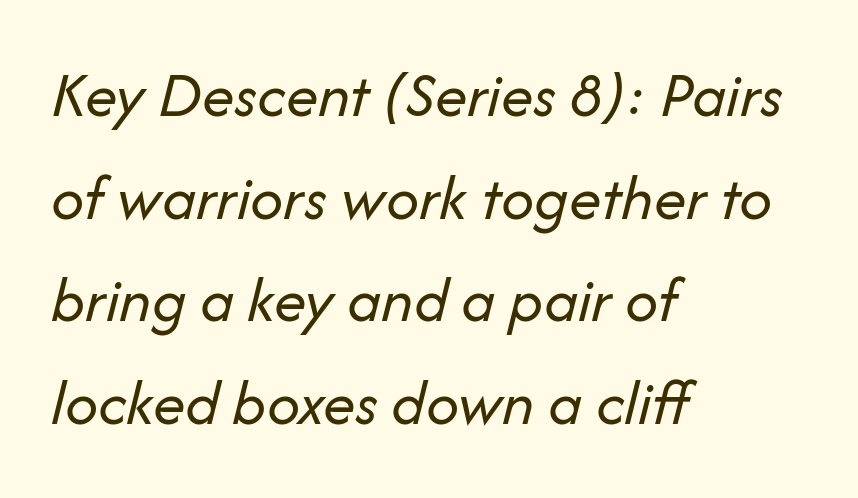
The image shows 65 px regular-weight type, italic (leaning right); set left-aligned, normal line spacing (1.58x), normal letter spacing, not underlined; low stroke contrast and a medium x-height.
